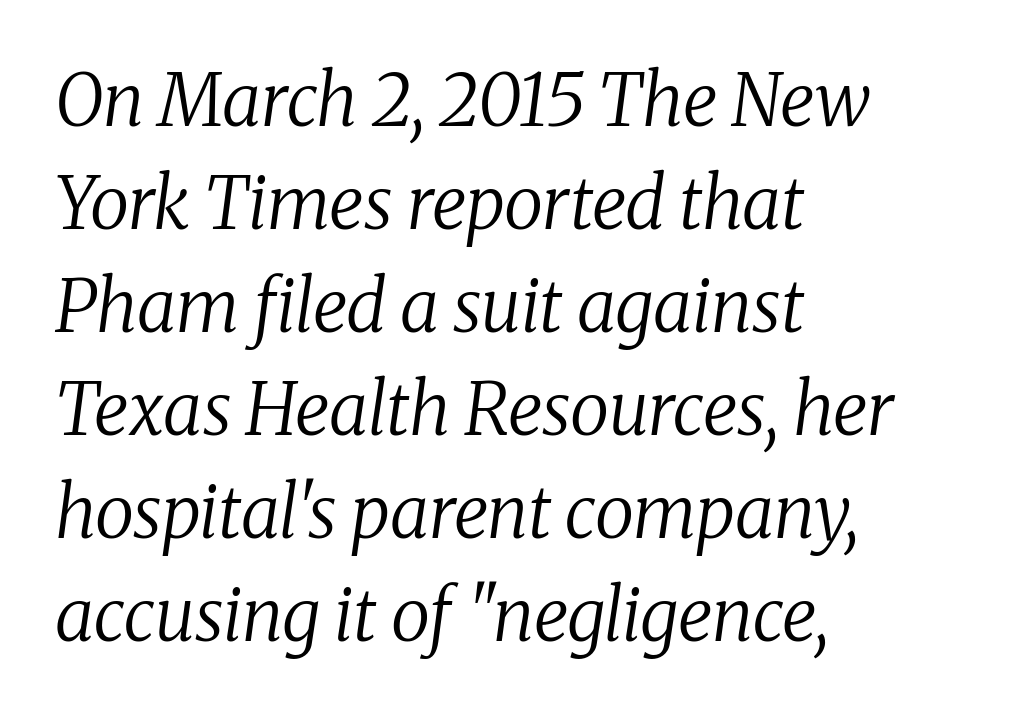
Caption: standard tracking, unaltered. You can tell from the footed stems that serif type was used. Do the characters align in a grid? No, the font is proportional. Caption: multi-line text, flush left, ragged right. Think standard paragraph weight, or any step lighter than that.
